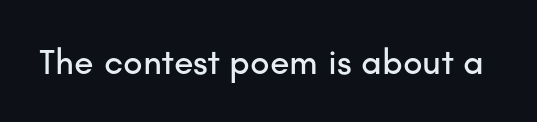
{"serif": "no", "italic": "no", "width": "normal", "stroke_contrast": "low", "x_height": "small", "monospaced": "no", "underline": "no", "letter_spacing": "normal", "letter_spacing_em": 0.0, "glyph_px": 36}
